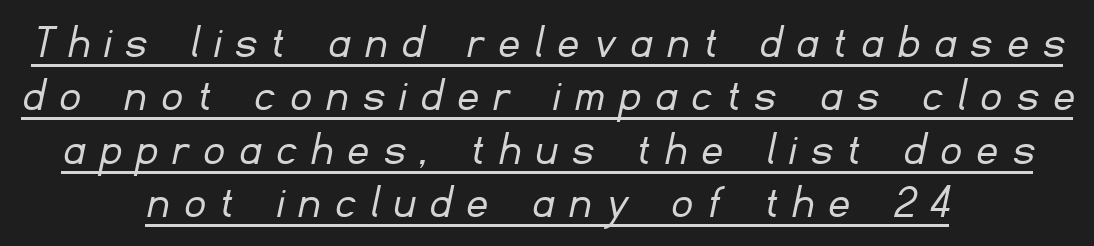
Q: Is the text bold? A: No.
Q: Is the typeface a serif or a sans-serif typeface? A: Sans-serif.
Q: Is the text underlined? A: Yes.
Q: How is the paragraph aligned? A: Centered.
Q: Is the spacing between letters normal or unusually wide? A: Unusually wide.
Q: Is the spacing between lines tight, normal or loose? A: Tight.
Q: Width (condensed, normal, or wide)? A: Normal.
Q: Stroke contrast? A: Low.
Q: x-height? A: Small.
Q: Monospaced? A: No.
